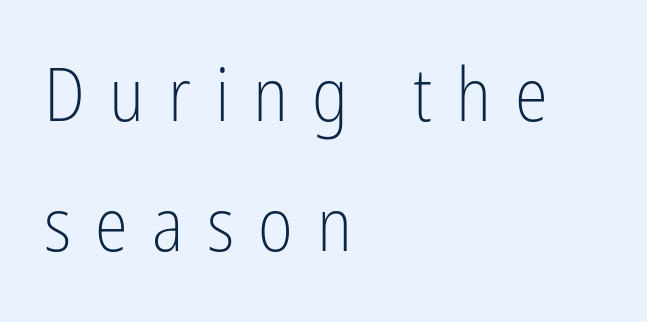
{"serif": "no", "italic": "no", "bold": "no", "weight": "light", "width": "condensed", "stroke_contrast": "low", "x_height": "medium", "monospaced": "no", "underline": "no", "align": "left", "line_spacing_ratio": 1.74, "letter_spacing": "wide", "letter_spacing_em": 0.32, "glyph_px": 75}
